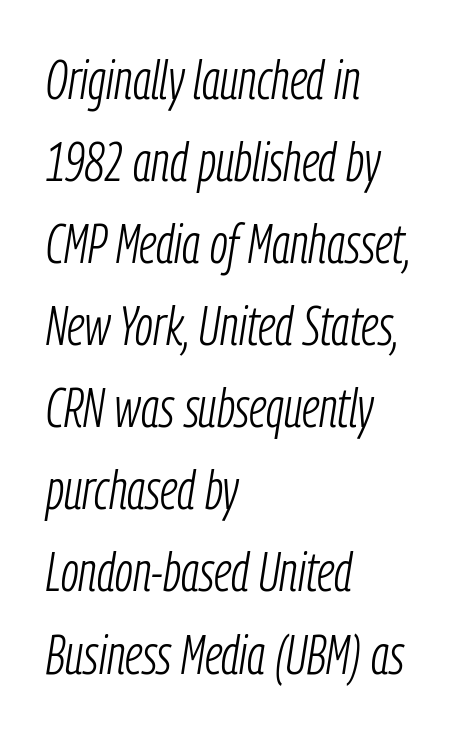
{"italic": "yes", "lean": "right", "slant_degrees": 9, "bold": "no", "weight": "light", "width": "condensed", "stroke_contrast": "low", "x_height": "medium", "monospaced": "no", "underline": "no", "align": "left", "line_spacing": "normal", "line_spacing_ratio": 1.52, "letter_spacing": "normal", "letter_spacing_em": 0.0, "glyph_px": 54}
